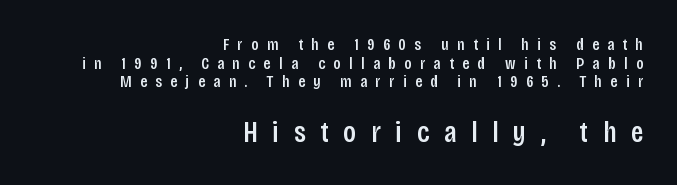
The image shows 30 px condensed sans-serif type, upright; set right-aligned, tight line spacing (1.09x), unusually wide letter spacing (+0.49 em), not underlined; the second (bottom) block is 1.76x larger; low stroke contrast and a large x-height.
